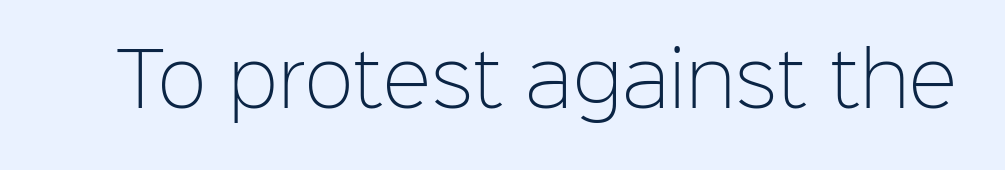
The image shows 73 px light sans-serif type, upright; set normal letter spacing, not underlined; low stroke contrast and a medium x-height.
